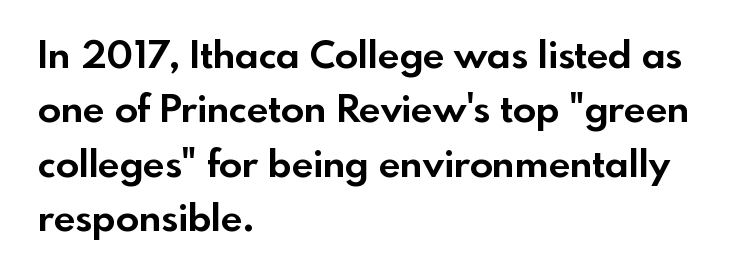
Do the characters align in a grid? No, the font is proportional. Clear beneath every line of the passage. Each new line begins a customary step beneath the previous one. The face used here has the dense, thick strokes of a bold.
